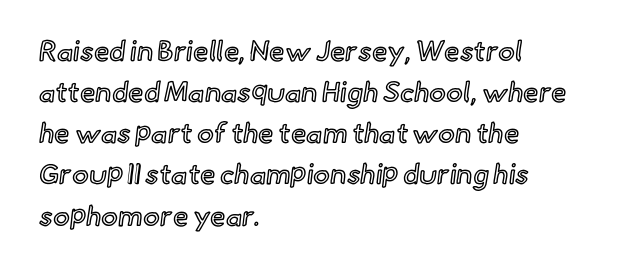
{"width": "normal", "x_height": "small", "monospaced": "no", "underline": "no", "align": "left", "line_spacing": "normal", "line_spacing_ratio": 1.47, "letter_spacing": "normal", "letter_spacing_em": 0.0, "glyph_px": 28}
